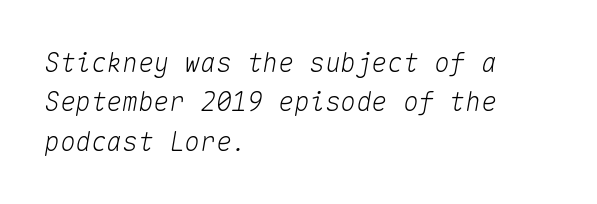
The vertical gap from one line to the next is medium. The rendering anchors every line to the left-hand side. Emphasis-style slanted type is in use. The face used here is rendered with its standard letterfit. Rule under the text: the space is simply empty.
